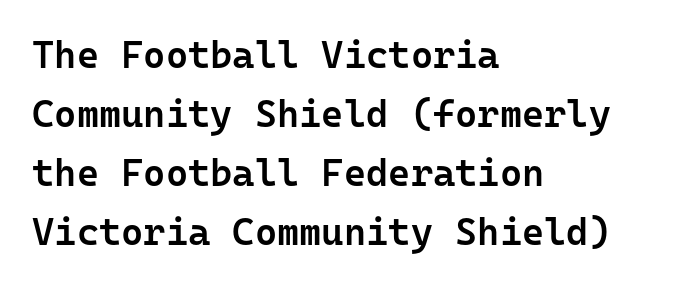
{"serif": "no", "italic": "no", "bold": "semi", "weight": "semibold", "width": "normal", "stroke_contrast": "low", "x_height": "medium", "monospaced": "yes", "underline": "no", "align": "left", "line_spacing": "normal", "line_spacing_ratio": 1.55, "letter_spacing": "normal", "letter_spacing_em": 0.0, "glyph_px": 38}
